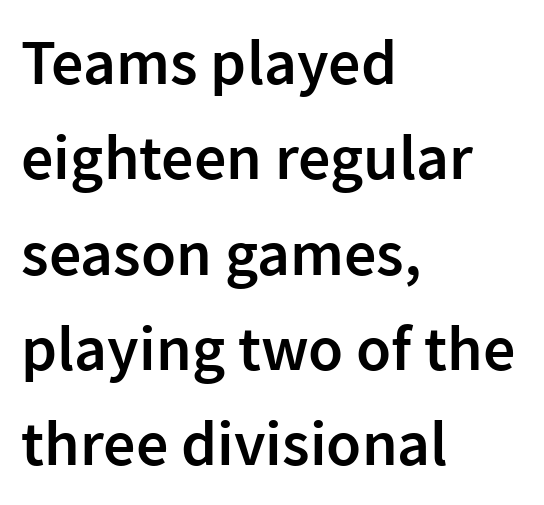
{"serif": "no", "italic": "no", "bold": "semi", "weight": "semibold", "width": "normal", "stroke_contrast": "low", "x_height": "medium", "monospaced": "no", "underline": "no", "align": "left", "line_spacing": "normal", "line_spacing_ratio": 1.49, "letter_spacing": "normal", "letter_spacing_em": 0.0, "glyph_px": 64}
